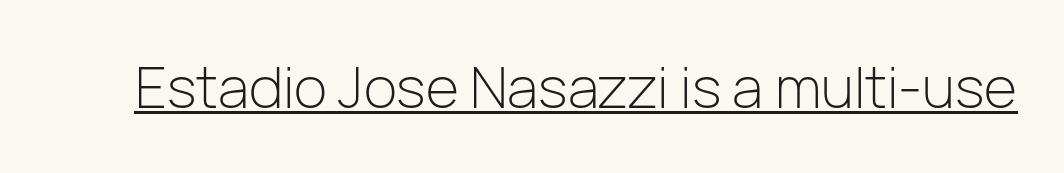
The image shows 57 px light sans-serif type, upright; set normal letter spacing, underlined; low stroke contrast and a medium x-height.
